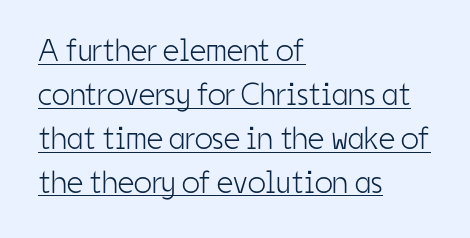
The image shows 32 px light, condensed sans-serif type, upright; set left-aligned, normal line spacing (1.37x), normal letter spacing, underlined; low stroke contrast and a medium x-height.
